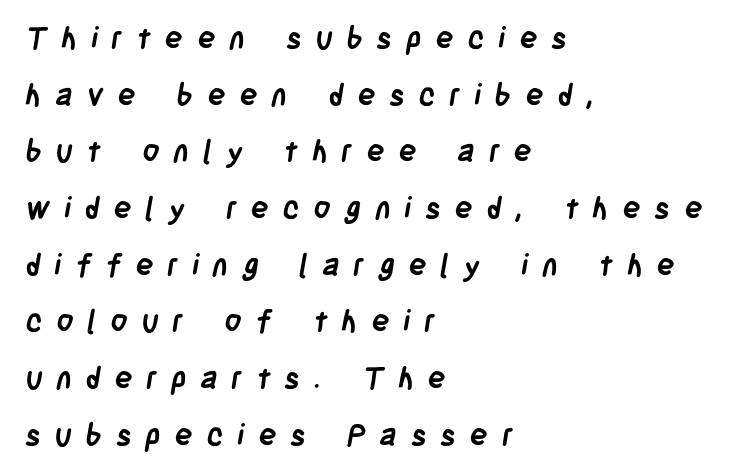
Q: Is the text bold? A: Yes.
Q: Is the typeface a serif or a sans-serif typeface? A: Sans-serif.
Q: Is the text underlined? A: No.
Q: How is the paragraph aligned? A: Left-aligned.
Q: Is the spacing between letters normal or unusually wide? A: Unusually wide.
Q: Width (condensed, normal, or wide)? A: Condensed.
Q: Stroke contrast? A: Low.
Q: x-height? A: Large.
Q: Monospaced? A: No.
